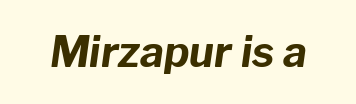
Lines of text with bare space underneath. Slanted lettering throughout. Weight check: bold — yes, fully. Caption: standard tracking, unaltered. Each letter keeps its own natural width here, so spacing adapts to shape.
